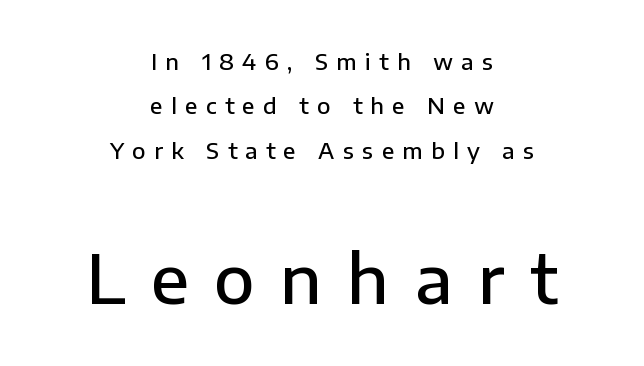
{"serif": "no", "italic": "no", "bold": "semi", "weight": "semibold", "width": "normal", "stroke_contrast": "low", "x_height": "medium", "monospaced": "no", "underline": "no", "align": "center", "line_spacing": "loose", "line_spacing_ratio": 2.02, "letter_spacing": "wide", "letter_spacing_em": 0.38, "larger_block": "second", "size_ratio": 3.05, "glyph_px": 67}
